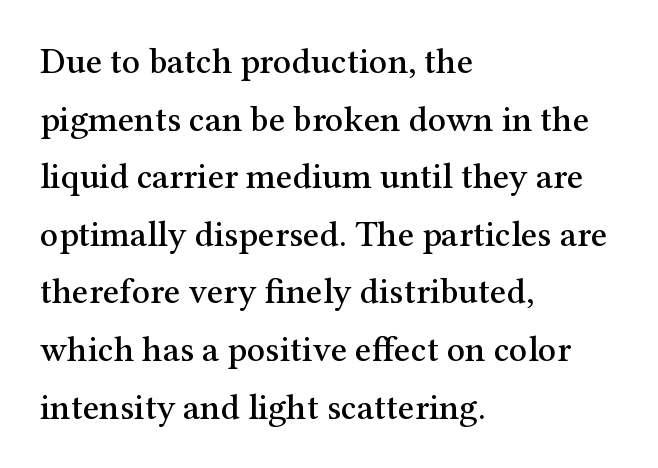
The image shows 36 px serif type, upright; set left-aligned, normal line spacing (1.6x), normal letter spacing, not underlined; medium stroke contrast and a medium x-height.
